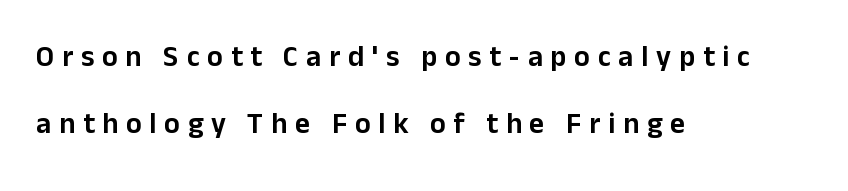
The image shows 29 px sans-serif type, upright; set left-aligned, loose line spacing (2.32x), unusually wide letter spacing (+0.27 em), not underlined; low stroke contrast and a medium x-height.
